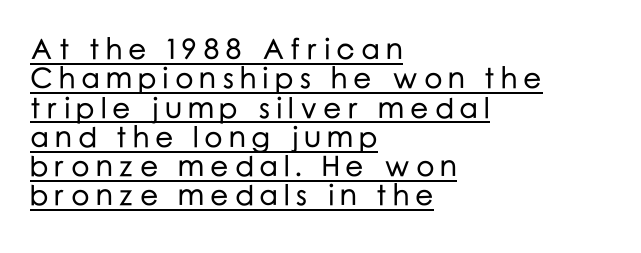
Q: Is the text italic (slanted)? A: No, it is upright.
Q: Is the typeface a serif or a sans-serif typeface? A: Sans-serif.
Q: Is the text underlined? A: Yes.
Q: How is the paragraph aligned? A: Left-aligned.
Q: Is the spacing between letters normal or unusually wide? A: Unusually wide.
Q: Is the spacing between lines tight, normal or loose? A: Tight.
Q: Width (condensed, normal, or wide)? A: Normal.
Q: Stroke contrast? A: Low.
Q: x-height? A: Medium.
Q: Monospaced? A: No.
